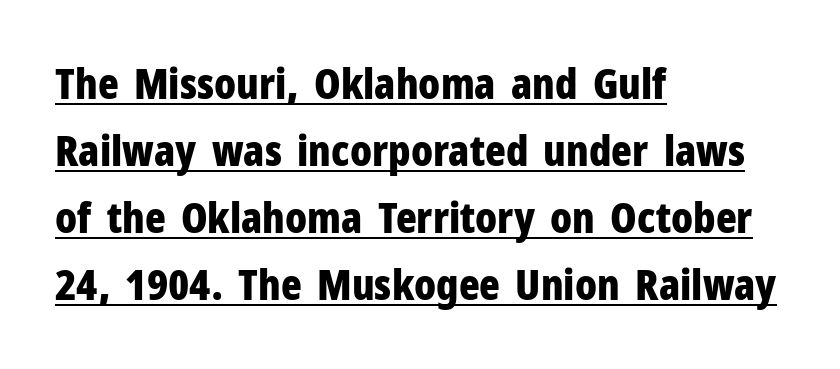
Q: Is the text bold? A: Yes.
Q: Is the text italic (slanted)? A: No, it is upright.
Q: Is the typeface a serif or a sans-serif typeface? A: Sans-serif.
Q: Is the text underlined? A: Yes.
Q: How is the paragraph aligned? A: Left-aligned.
Q: Is the spacing between letters normal or unusually wide? A: Normal.
Q: Is the spacing between lines tight, normal or loose? A: Normal.
Q: Width (condensed, normal, or wide)? A: Condensed.
Q: Stroke contrast? A: Low.
Q: x-height? A: Medium.
Q: Monospaced? A: No.
